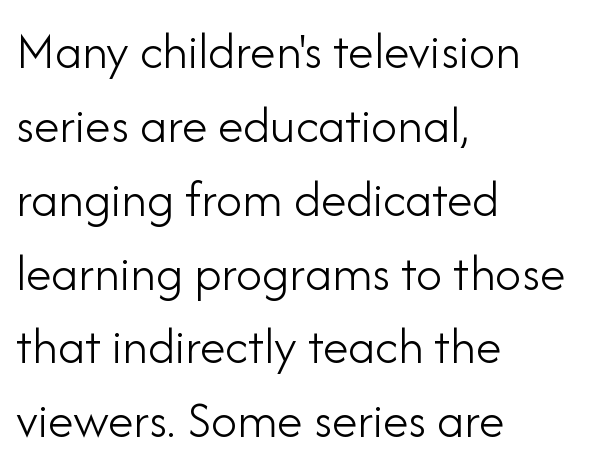
Teacher's note: observe the even left margin — that is flush-left alignment. The specimen omits any rule beneath the text block's lines. Unlike a traditional serif, this face leaves its strokes unadorned. Posture: straight, roman, zero tilt. The rendering uses natural spacing where letterforms have individual widths. The gaps between neighbouring characters are ordinary and unremarkable.
